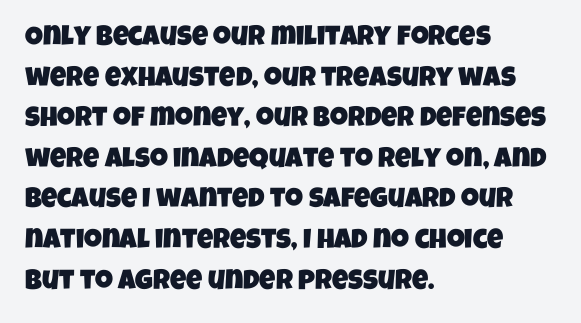
Q: Is the typeface a serif or a sans-serif typeface? A: Sans-serif.
Q: Is the text underlined? A: No.
Q: How is the paragraph aligned? A: Left-aligned.
Q: Is the spacing between letters normal or unusually wide? A: Normal.
Q: Is the spacing between lines tight, normal or loose? A: Normal.
Q: Width (condensed, normal, or wide)? A: Condensed.
Q: Stroke contrast? A: Low.
Q: x-height? A: Large.
Q: Monospaced? A: No.
